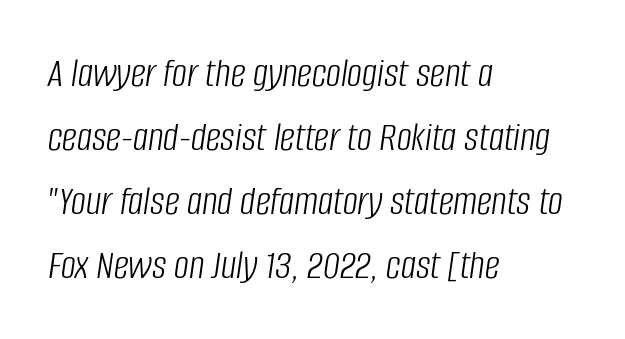
The image shows 42 px light, condensed type, italic (leaning right); set left-aligned, normal line spacing (1.52x), normal letter spacing, not underlined; low stroke contrast and a large x-height.
